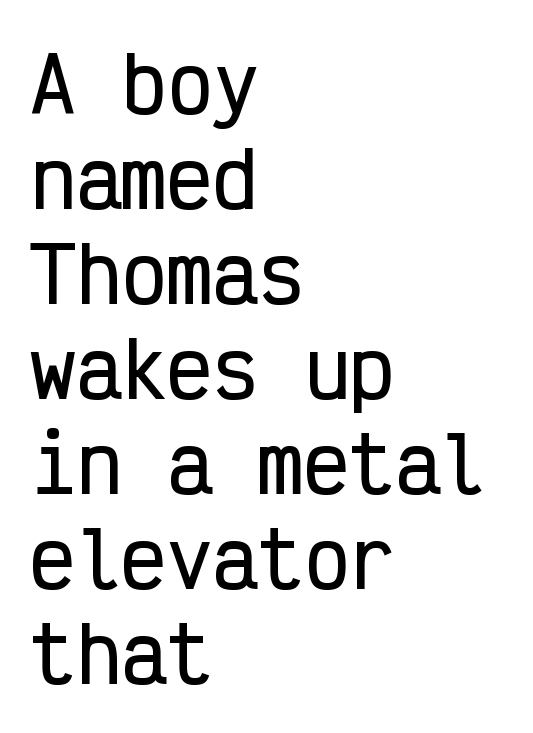
Serifs: no, the terminals of the letterforms are clean. Visually the block forms a straight wall on the left and a jagged coastline on the right. The face used here is monospaced, like something from a code editor. Nobody drew a line under any word here. How are the letters spaced? Ordinarily, with no added tracking.
